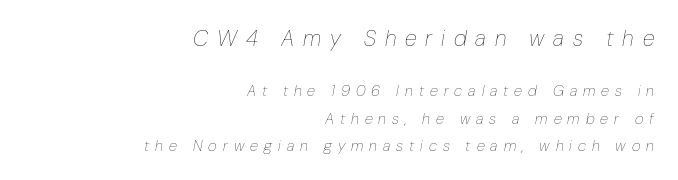
{"italic": "yes", "lean": "right", "slant_degrees": 10, "bold": "no", "underline": "no", "align": "right", "line_spacing_ratio": 1.81, "letter_spacing": "wide", "letter_spacing_em": 0.4, "larger_block": "first", "size_ratio": 1.47, "glyph_px": 22}
